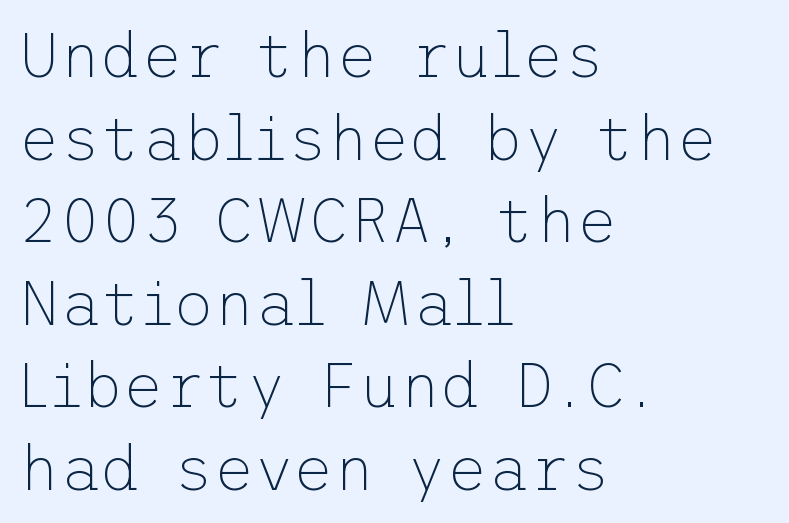
{"serif": "no", "italic": "no", "bold": "no", "weight": "thin", "width": "normal", "stroke_contrast": "low", "x_height": "medium", "underline": "no", "align": "left", "line_spacing": "normal", "line_spacing_ratio": 1.31, "letter_spacing": "normal", "letter_spacing_em": 0.0, "glyph_px": 63}
